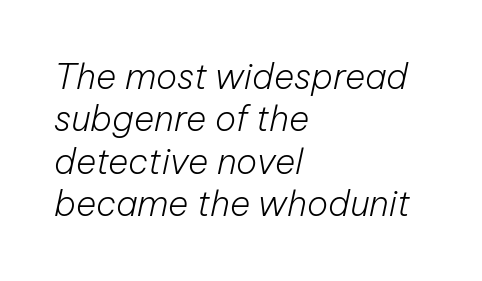
The image shows 35 px light type, italic (leaning right); set left-aligned, line spacing 1.21x, normal letter spacing, not underlined; low stroke contrast and a medium x-height.
